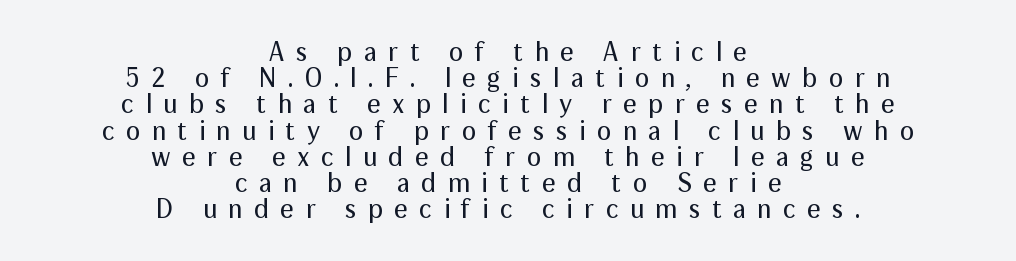
On a weight scale, this lands at 450 or below. The glyphs are unaccompanied by any horizontal stroke below them. Caption: expanded tracking, letters set apart. In terms of leading, this rendering errs on the cramped side.
